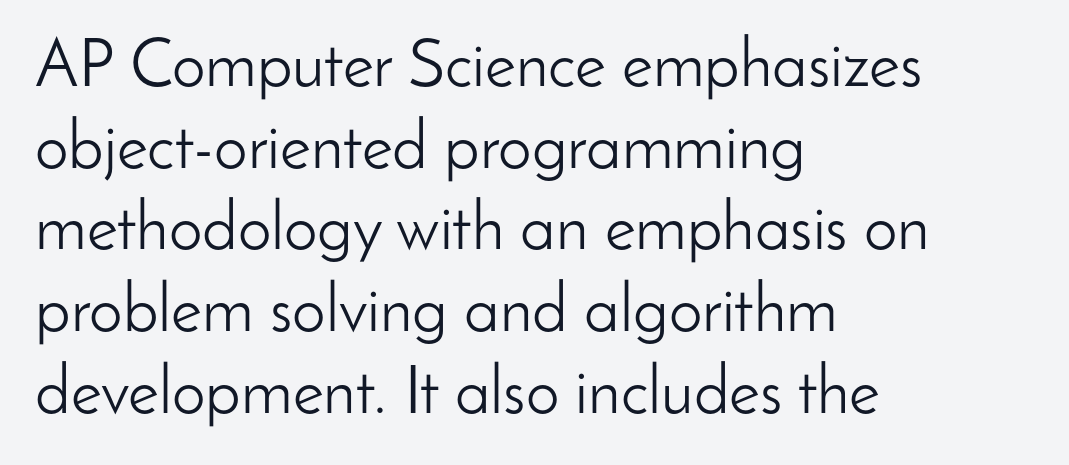
Q: Is the text bold? A: No.
Q: Is the text italic (slanted)? A: No, it is upright.
Q: Is the typeface a serif or a sans-serif typeface? A: Sans-serif.
Q: Is the text underlined? A: No.
Q: How is the paragraph aligned? A: Left-aligned.
Q: Is the spacing between letters normal or unusually wide? A: Normal.
Q: Width (condensed, normal, or wide)? A: Normal.
Q: Stroke contrast? A: Low.
Q: x-height? A: Small.
Q: Monospaced? A: No.
